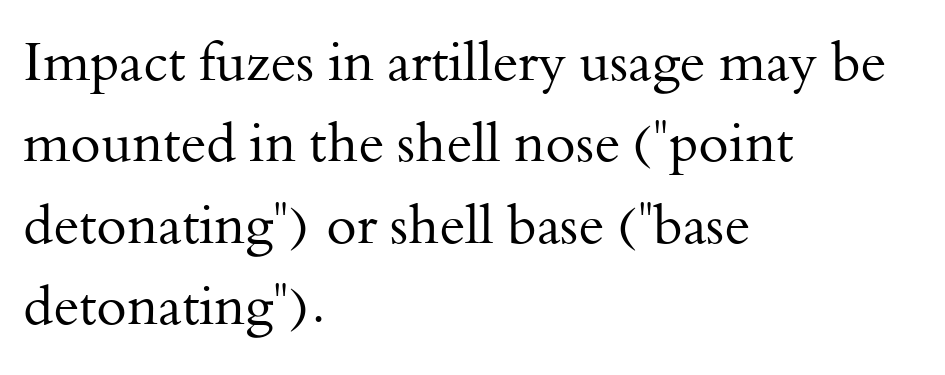
Clear beneath every line of the passage. Leading matches the norm, producing a regular column. The rendering keeps characters at their native spacing. Caption: face not bold, strokes unweighted. If you drew a ruler down the left edge, every line would touch it. Yep, those are serifs on the letters.
